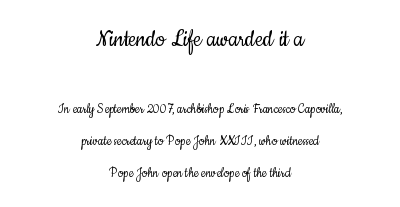
The image shows 26 px text type; set centered, loose line spacing (2.12x), normal letter spacing, not underlined; the first (top) block is 1.73x larger.
